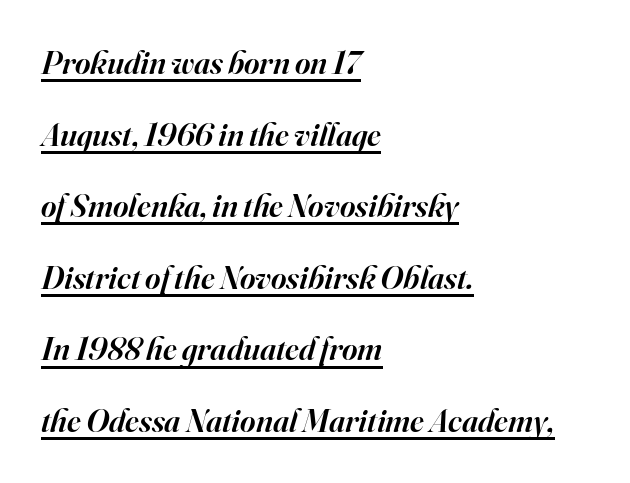
{"serif": "yes", "italic": "yes", "lean": "right", "slant_degrees": 16, "bold": "semi", "weight": "semibold", "width": "normal", "stroke_contrast": "high", "x_height": "small", "monospaced": "no", "underline": "yes", "align": "left", "line_spacing": "loose", "line_spacing_ratio": 2.17, "letter_spacing": "normal", "letter_spacing_em": 0.0, "glyph_px": 33}
